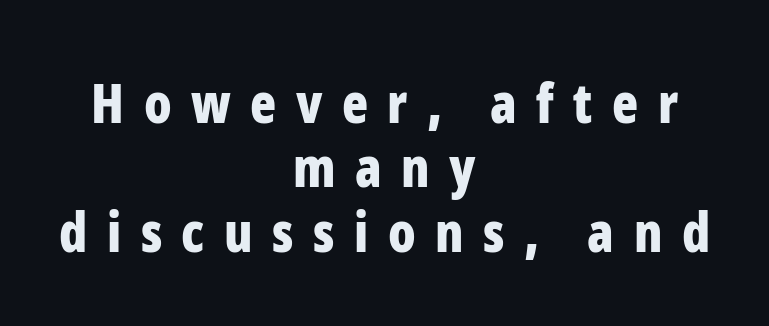
{"serif": "no", "italic": "no", "bold": "yes", "weight": "bold", "width": "condensed", "stroke_contrast": "low", "x_height": "medium", "monospaced": "no", "underline": "no", "align": "center", "line_spacing_ratio": 1.19, "letter_spacing": "wide", "letter_spacing_em": 0.36, "glyph_px": 54}
